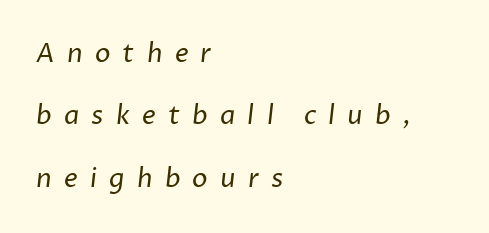
{"bold": "no", "underline": "no", "align": "left", "line_spacing": "loose", "line_spacing_ratio": 2.4, "letter_spacing": "wide", "letter_spacing_em": 0.47, "glyph_px": 26}
